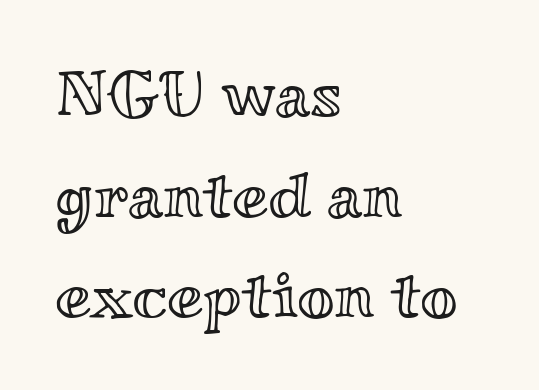
The image shows 65 px wide type, upright; set left-aligned, normal line spacing (1.55x), normal letter spacing, not underlined; a small x-height.
